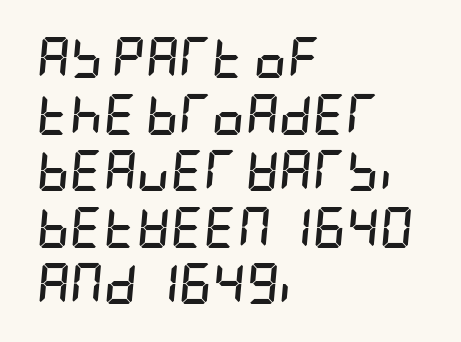
Q: Is the text bold? A: Yes.
Q: Is the text italic (slanted)? A: Yes, it leans right by about 5 degrees.
Q: Is the text underlined? A: No.
Q: How is the paragraph aligned? A: Left-aligned.
Q: Is the spacing between letters normal or unusually wide? A: Normal.
Q: Is the spacing between lines tight, normal or loose? A: Normal.
Q: Width (condensed, normal, or wide)? A: Condensed.
Q: Stroke contrast? A: Low.
Q: x-height? A: Large.
